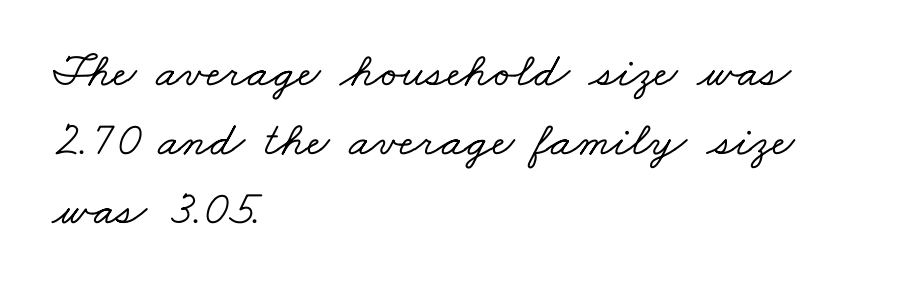
The image shows 49 px wide serif type; set left-aligned, normal line spacing (1.41x), normal letter spacing, not underlined; low stroke contrast and a small x-height.
